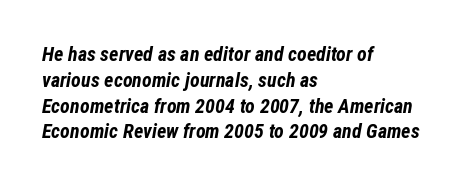
The image shows 20 px bold type, italic (leaning right); set left-aligned, normal line spacing (1.29x), normal letter spacing, not underlined.
